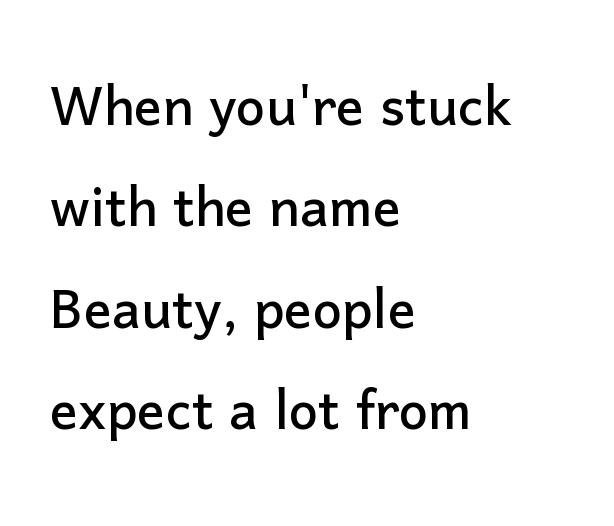
{"serif": "no", "italic": "no", "width": "normal", "stroke_contrast": "low", "x_height": "medium", "monospaced": "no", "underline": "no", "align": "left", "line_spacing": "normal", "line_spacing_ratio": 1.45, "letter_spacing": "normal", "letter_spacing_em": 0.0, "glyph_px": 70}
